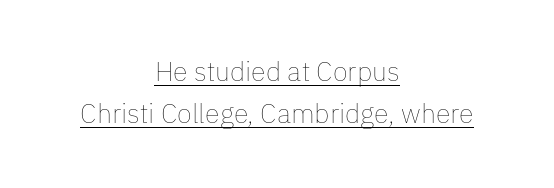
{"italic": "no", "bold": "no", "underline": "yes", "align": "center", "line_spacing": "normal", "line_spacing_ratio": 1.55, "letter_spacing": "normal", "letter_spacing_em": 0.0, "glyph_px": 27}
